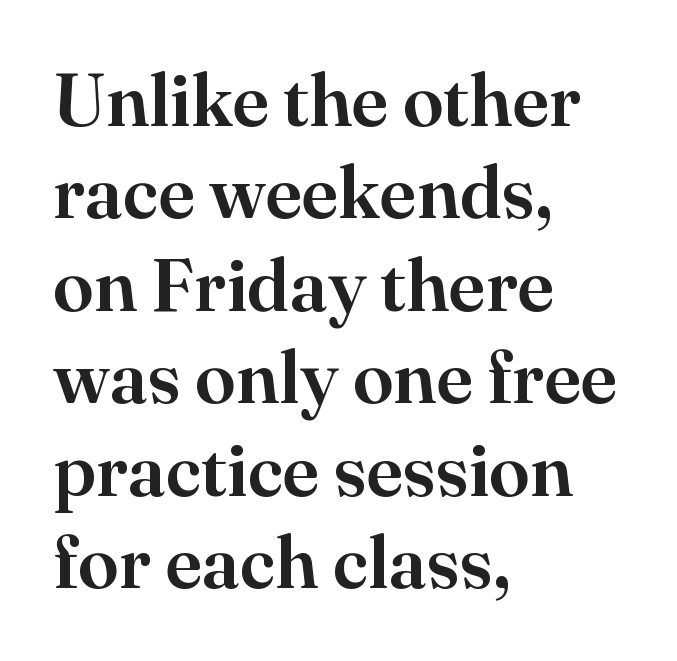
Q: Is the text italic (slanted)? A: No, it is upright.
Q: Is the typeface a serif or a sans-serif typeface? A: Serif.
Q: Is the text underlined? A: No.
Q: How is the paragraph aligned? A: Left-aligned.
Q: Is the spacing between letters normal or unusually wide? A: Normal.
Q: Is the spacing between lines tight, normal or loose? A: Normal.
Q: Width (condensed, normal, or wide)? A: Normal.
Q: Stroke contrast? A: High.
Q: x-height? A: Small.
Q: Monospaced? A: No.
